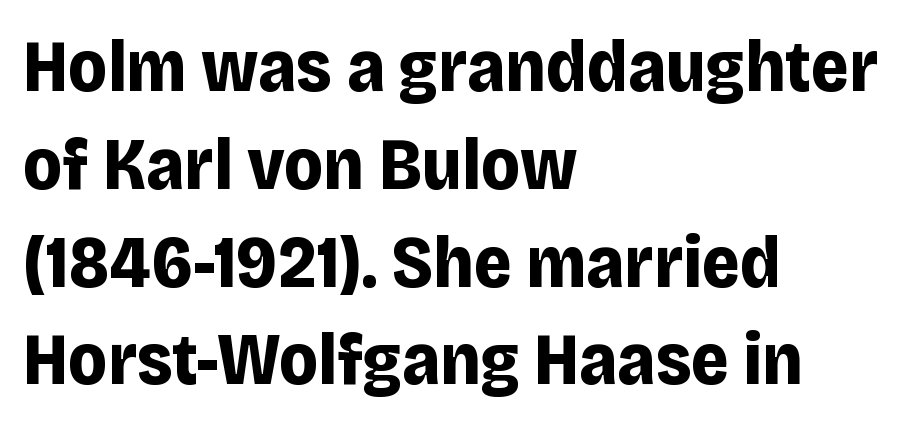
{"serif": "no", "italic": "no", "bold": "yes", "weight": "bold", "width": "normal", "stroke_contrast": "low", "x_height": "large", "monospaced": "no", "underline": "no", "align": "left", "line_spacing": "normal", "line_spacing_ratio": 1.34, "letter_spacing": "normal", "letter_spacing_em": 0.0, "glyph_px": 73}
